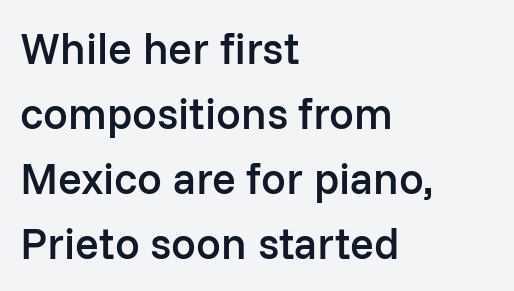
The image shows 44 px semibold sans-serif type, upright; set left-aligned, normal line spacing (1.48x), normal letter spacing, not underlined; low stroke contrast and a medium x-height.
